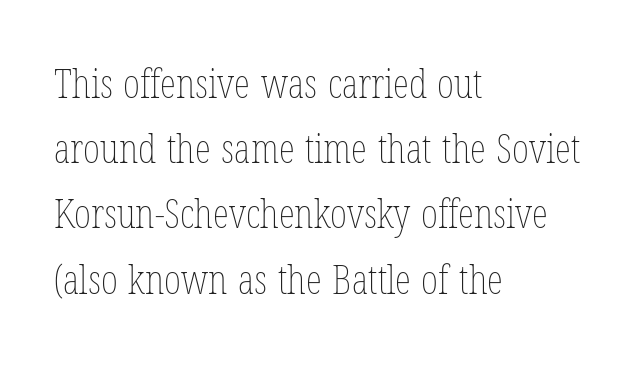
{"italic": "no", "bold": "no", "weight": "thin", "width": "condensed", "stroke_contrast": "low", "x_height": "medium", "monospaced": "no", "underline": "no", "align": "left", "line_spacing": "normal", "line_spacing_ratio": 1.59, "letter_spacing": "normal", "letter_spacing_em": 0.0, "glyph_px": 41}
